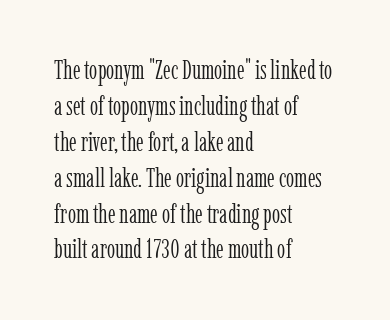
The characters are drawn with everyday or finer stroke widths. Line beginnings align vertically; line endings do not. Rule under the text: the space is simply empty. Words appear dense and cohesive because spacing is normal. Whoever set this chose a conventional vertical rhythm. Rendered with straight, roman letterforms.
